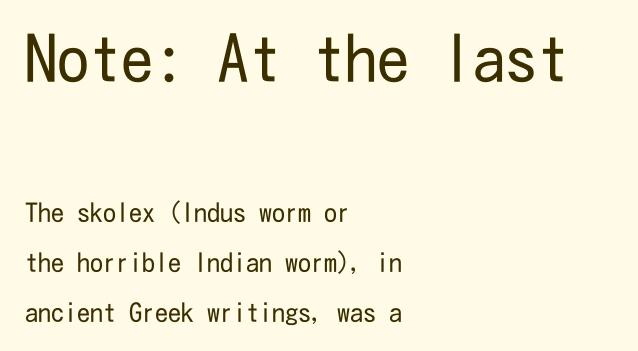
The image shows 64 px regular-weight, condensed sans-serif type, upright; set left-aligned, loose line spacing (1.92x), normal letter spacing, not underlined; the first (top) block is 2.46x larger; low stroke contrast and a medium x-height.
